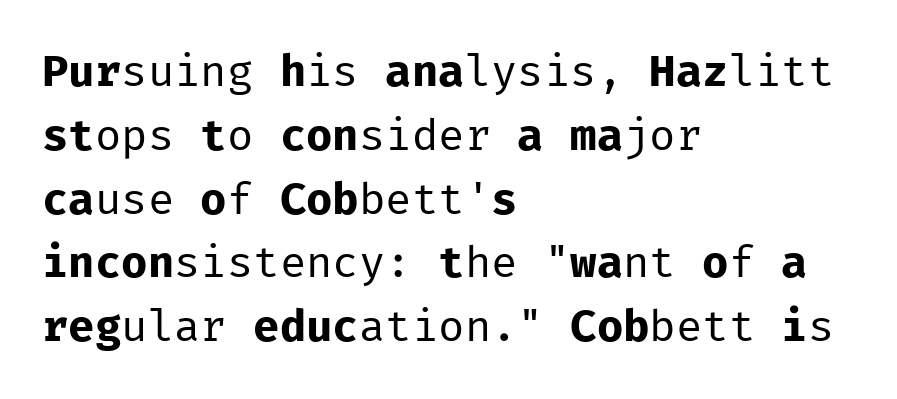
Q: Is the text bold? A: No.
Q: Is the text italic (slanted)? A: No, it is upright.
Q: Is the typeface a serif or a sans-serif typeface? A: Sans-serif.
Q: Is the text underlined? A: No.
Q: How is the paragraph aligned? A: Left-aligned.
Q: Is the spacing between letters normal or unusually wide? A: Normal.
Q: Is the spacing between lines tight, normal or loose? A: Normal.
Q: Width (condensed, normal, or wide)? A: Normal.
Q: Stroke contrast? A: Low.
Q: x-height? A: Medium.
Q: Monospaced? A: Yes.
